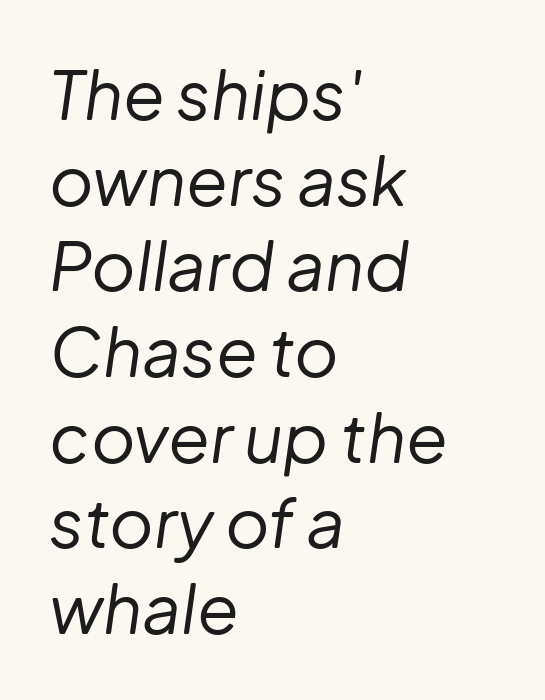
{"italic": "yes", "lean": "right", "slant_degrees": 8, "bold": "no", "weight": "regular", "width": "normal", "stroke_contrast": "low", "x_height": "medium", "monospaced": "no", "underline": "no", "align": "left", "line_spacing": "normal", "line_spacing_ratio": 1.26, "letter_spacing": "normal", "letter_spacing_em": 0.0, "glyph_px": 68}
